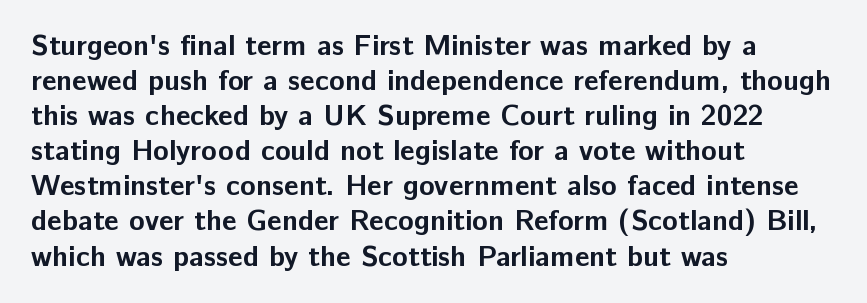
The image shows 29 px bold sans-serif type, upright; set left-aligned, line spacing 1.21x, normal letter spacing, not underlined; low stroke contrast and a medium x-height.
